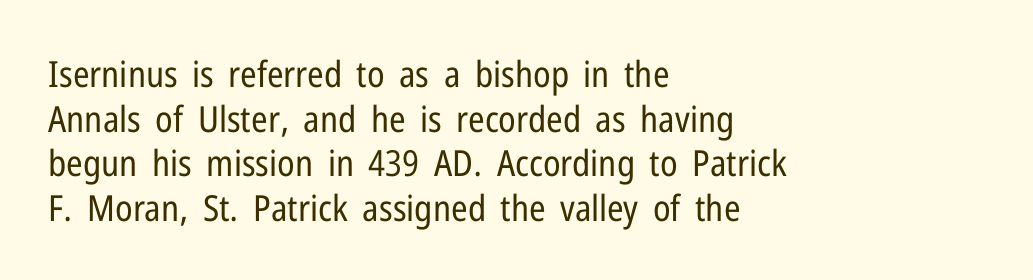
The image shows 36 px regular-weight, condensed sans-serif type, upright; set left-aligned, line spacing 1.24x, normal letter spacing, not underlined; low stroke contrast and a medium x-height.
